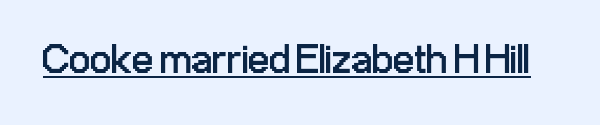
The image shows 42 px regular-weight, condensed sans-serif type, upright; set normal letter spacing, underlined; low stroke contrast and a medium x-height.
